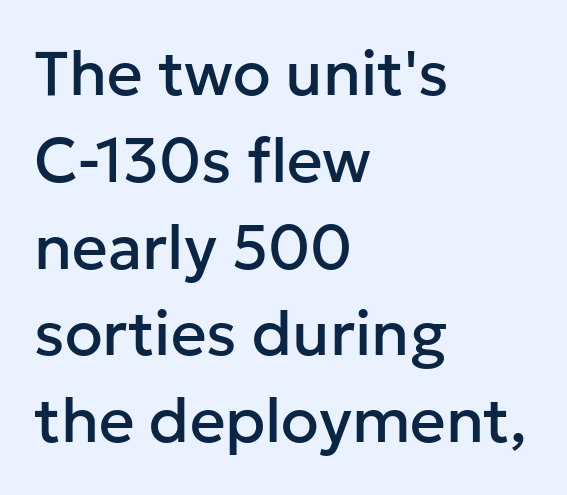
{"serif": "no", "italic": "no", "width": "normal", "stroke_contrast": "low", "x_height": "medium", "monospaced": "no", "underline": "no", "align": "left", "line_spacing": "normal", "line_spacing_ratio": 1.4, "letter_spacing": "normal", "letter_spacing_em": 0.0, "glyph_px": 62}
